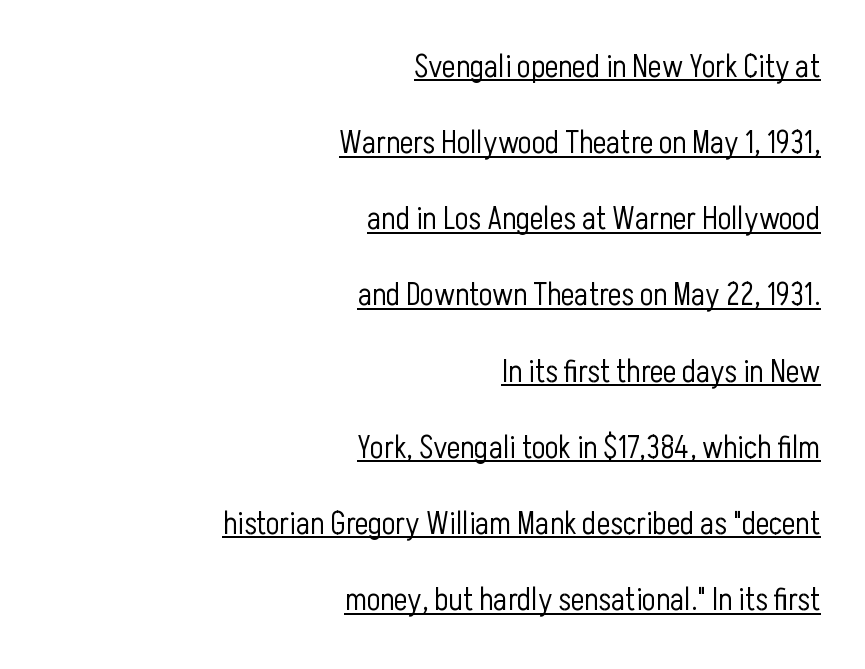
Q: Is the text bold? A: No.
Q: Is the text italic (slanted)? A: No, it is upright.
Q: Is the typeface a serif or a sans-serif typeface? A: Sans-serif.
Q: Is the text underlined? A: Yes.
Q: How is the paragraph aligned? A: Right-aligned.
Q: Is the spacing between letters normal or unusually wide? A: Normal.
Q: Is the spacing between lines tight, normal or loose? A: Loose.
Q: Width (condensed, normal, or wide)? A: Condensed.
Q: Stroke contrast? A: Low.
Q: x-height? A: Medium.
Q: Monospaced? A: No.
